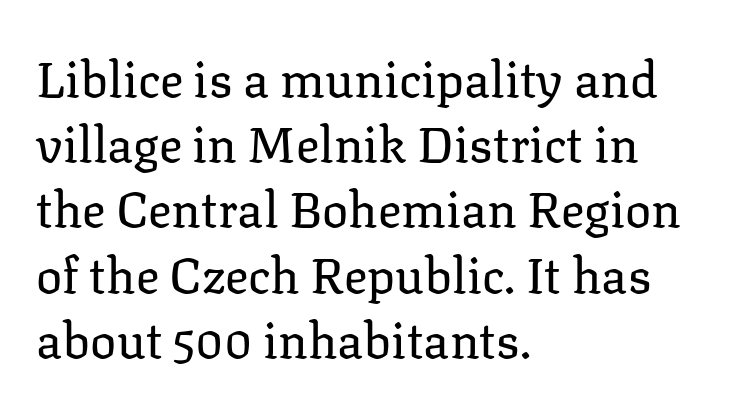
The image shows 49 px regular-weight serif type, upright; set left-aligned, normal line spacing (1.33x), normal letter spacing, not underlined; low stroke contrast and a medium x-height.
